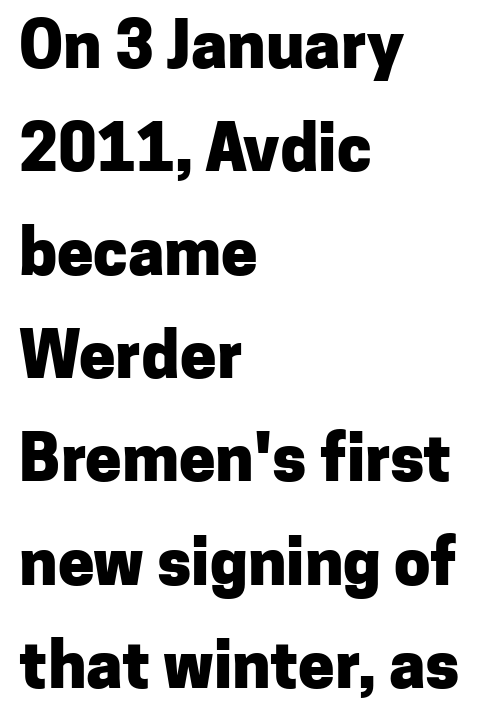
{"serif": "no", "italic": "no", "bold": "yes", "weight": "heavy", "width": "normal", "stroke_contrast": "low", "x_height": "medium", "monospaced": "no", "underline": "no", "align": "left", "line_spacing": "normal", "line_spacing_ratio": 1.59, "letter_spacing": "normal", "letter_spacing_em": 0.0, "glyph_px": 65}
